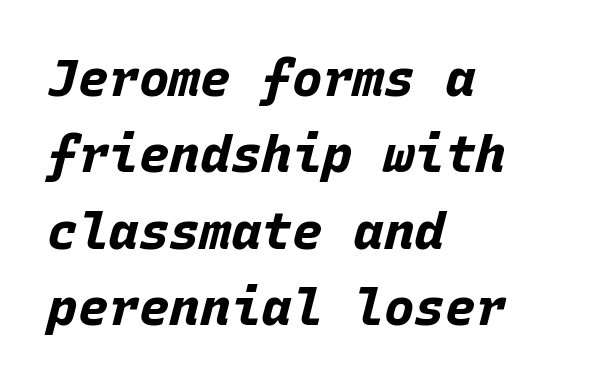
The image shows 51 px bold type, italic (leaning right), monospaced; set left-aligned, normal line spacing (1.5x), normal letter spacing, not underlined; low stroke contrast and a large x-height.
